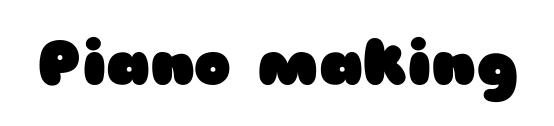
Heavy, bold letterforms. Think of a printed novel: that variable character pitch is what you see here. Short note: letters normally spaced. Characters remain perfectly vertical along every line. Note: no serifs on the glyphs. Has an underline been added? It has not.
